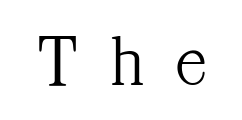
{"serif": "yes", "italic": "no", "bold": "no", "weight": "light", "width": "condensed", "stroke_contrast": "medium", "x_height": "medium", "monospaced": "no", "underline": "no", "letter_spacing": "wide", "letter_spacing_em": 0.43, "glyph_px": 74}
